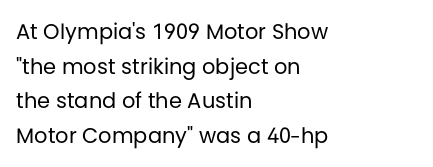
The image shows 21 px text type, upright; set left-aligned, normal line spacing (1.65x), normal letter spacing, not underlined.
